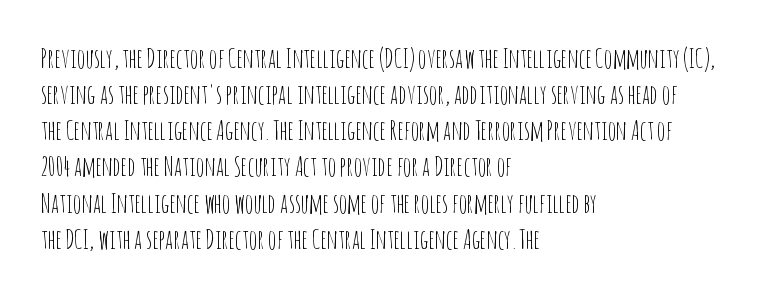
Teacher's note: observe the even left margin — that is flush-left alignment. Students, note that the glyphs here touch the page at normal intervals. Do the letters lean? They stand straight. Descenders hang freely into open space. Stem width sits at or under what a default text font uses.
